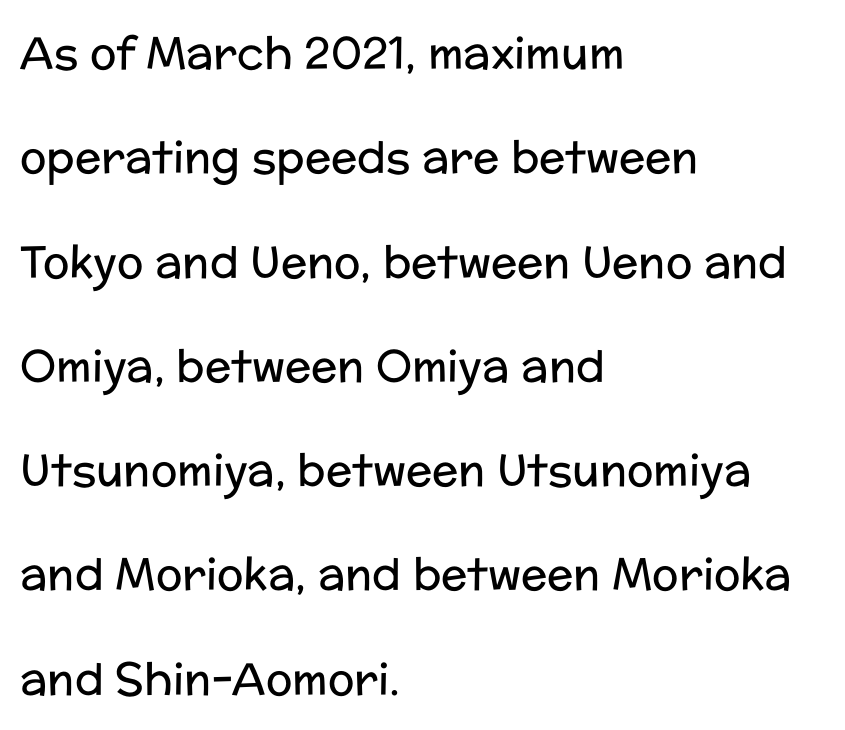
The paragraph has a hard left edge and a soft right edge. Underline: absent. Font category for this specimen: sans-serif. Here the designer chose a conventional face with non-uniform glyph widths.
